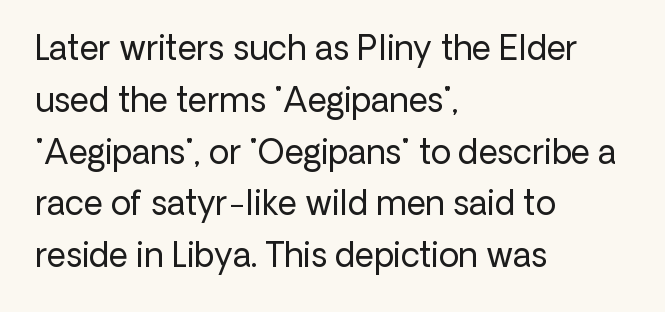
{"serif": "no", "italic": "no", "bold": "no", "weight": "regular", "width": "normal", "stroke_contrast": "low", "x_height": "medium", "monospaced": "no", "underline": "no", "align": "left", "line_spacing": "normal", "line_spacing_ratio": 1.57, "letter_spacing": "normal", "letter_spacing_em": 0.0, "glyph_px": 33}
